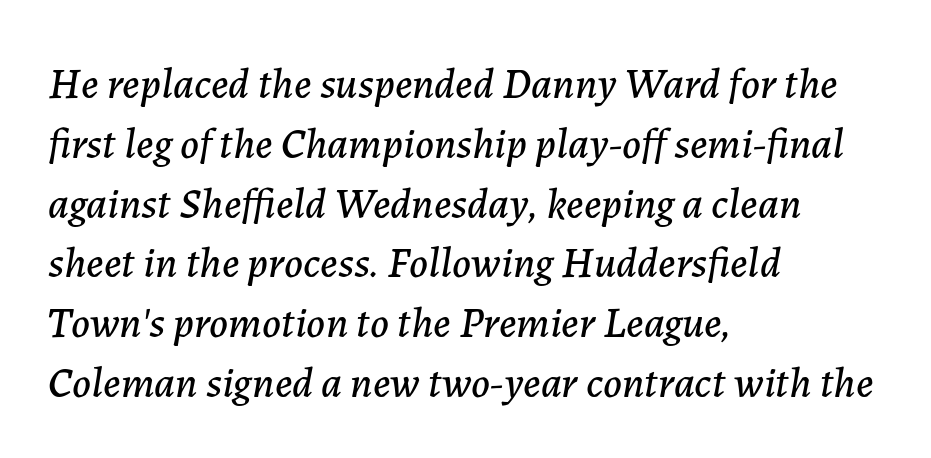
The text carries the slant typical of an italic or oblique font. Do the characters align in a grid? No, the font is proportional. Horizontally, the lines are justified to the leading edge only. In terms of letterspacing, this is plain default setting. Leading matches the norm, producing a regular column. Quick note: underline off.
